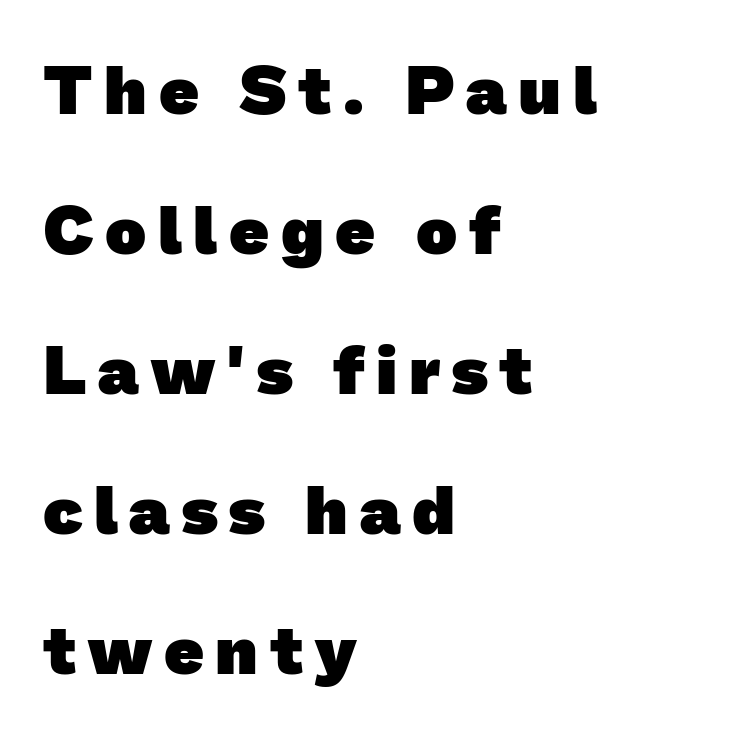
The image shows 69 px heavy sans-serif type; set left-aligned, loose line spacing (2.03x), not underlined; low stroke contrast and a medium x-height.
